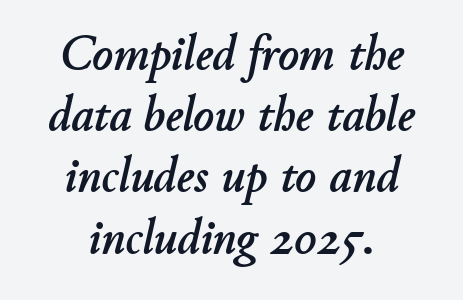
The image shows 49 px text type, italic (leaning right); set centered, normal line spacing (1.25x), normal letter spacing, not underlined; low stroke contrast and a small x-height.
